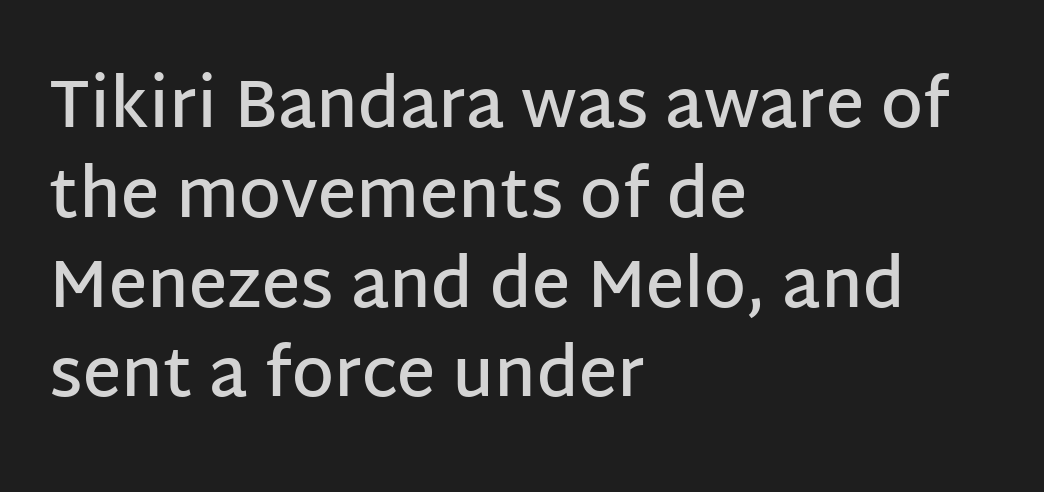
Q: Is the text bold? A: Semi-bold.
Q: Is the text italic (slanted)? A: No, it is upright.
Q: Is the typeface a serif or a sans-serif typeface? A: Sans-serif.
Q: Is the text underlined? A: No.
Q: How is the paragraph aligned? A: Left-aligned.
Q: Is the spacing between letters normal or unusually wide? A: Normal.
Q: Is the spacing between lines tight, normal or loose? A: Normal.
Q: Width (condensed, normal, or wide)? A: Normal.
Q: Stroke contrast? A: Low.
Q: x-height? A: Large.
Q: Monospaced? A: No.
